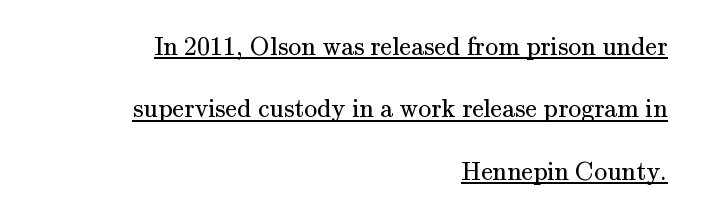
Leading is clearly above the norm, producing a sparse column. Does the lettering tilt? It doesn't — this is upright. Tracking value appears to be zero — textbook default spacing. Descenders here cross a horizontal rule under the line. The rendering anchors every line to the right-hand side.
